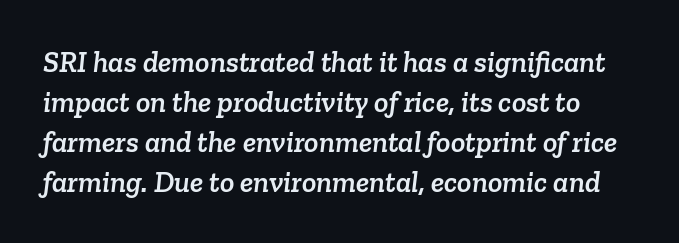
Q: Is the typeface a serif or a sans-serif typeface? A: Serif.
Q: Is the text underlined? A: No.
Q: Is the spacing between letters normal or unusually wide? A: Normal.
Q: Is the spacing between lines tight, normal or loose? A: Normal.
Q: Width (condensed, normal, or wide)? A: Normal.
Q: Stroke contrast? A: Low.
Q: x-height? A: Medium.
Q: Monospaced? A: No.
